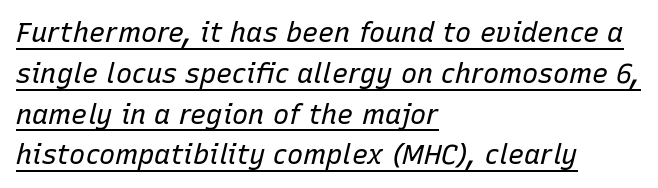
Descenders here cross a horizontal rule under the line. The setting favours the left margin, as ordinary paragraphs usually do. Tracking here is standard; glyphs follow each other at the usual distance. Yep, that's italic — everything's leaning.
